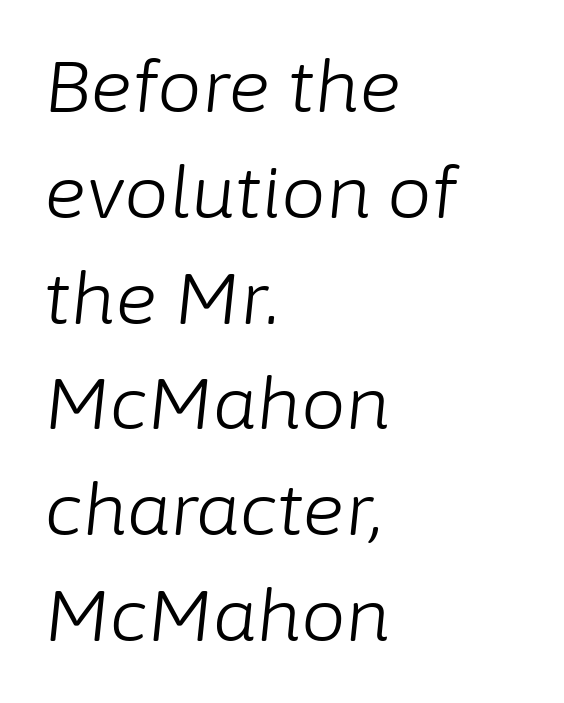
You could not count columns in this text — the font is proportionally spaced. Line beginnings align vertically; line endings do not. The strokes carry an ordinary text weight at most. These lines sit exactly where default settings would place them.
